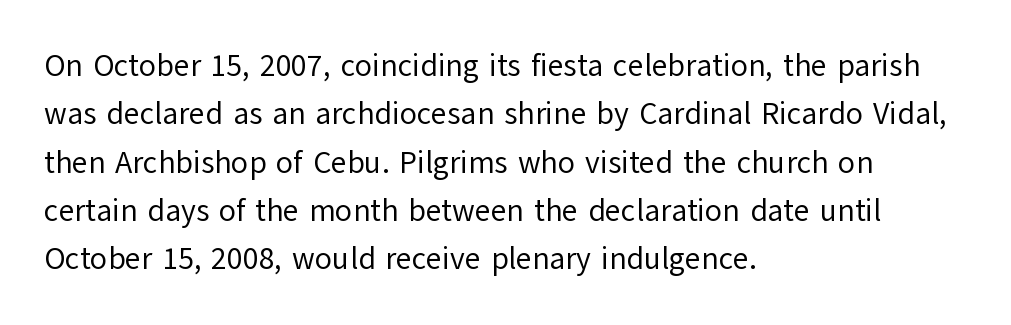
The image shows 31 px regular-weight sans-serif type, upright; set left-aligned, normal line spacing (1.56x), normal letter spacing, not underlined; low stroke contrast and a medium x-height.
